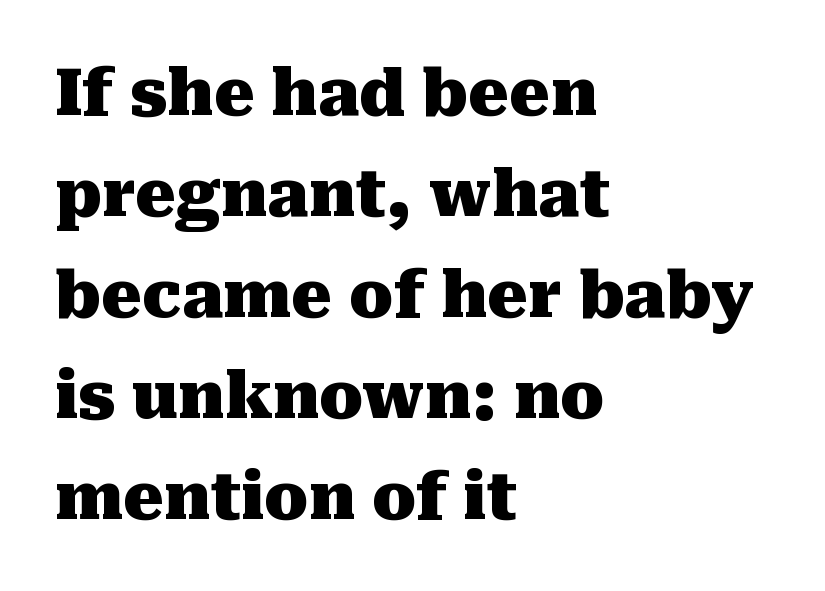
Q: Is the text bold? A: Yes.
Q: Is the text italic (slanted)? A: No, it is upright.
Q: Is the typeface a serif or a sans-serif typeface? A: Serif.
Q: Is the text underlined? A: No.
Q: How is the paragraph aligned? A: Left-aligned.
Q: Is the spacing between letters normal or unusually wide? A: Normal.
Q: Is the spacing between lines tight, normal or loose? A: Normal.
Q: Width (condensed, normal, or wide)? A: Normal.
Q: Stroke contrast? A: Medium.
Q: x-height? A: Medium.
Q: Monospaced? A: No.
